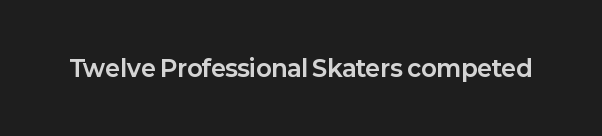
The image shows 23 px bold type, upright; set normal letter spacing, not underlined.
